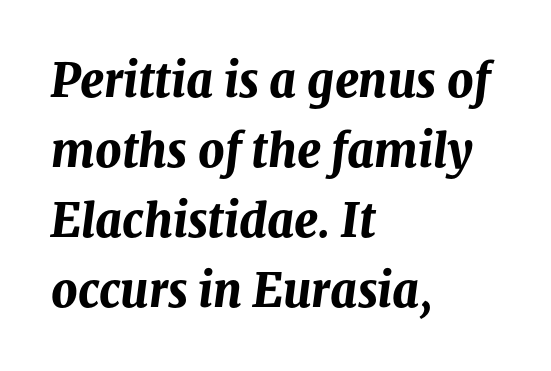
The image shows 46 px bold type, italic (leaning right); set left-aligned, normal line spacing (1.52x), normal letter spacing, not underlined; medium stroke contrast and a medium x-height.
